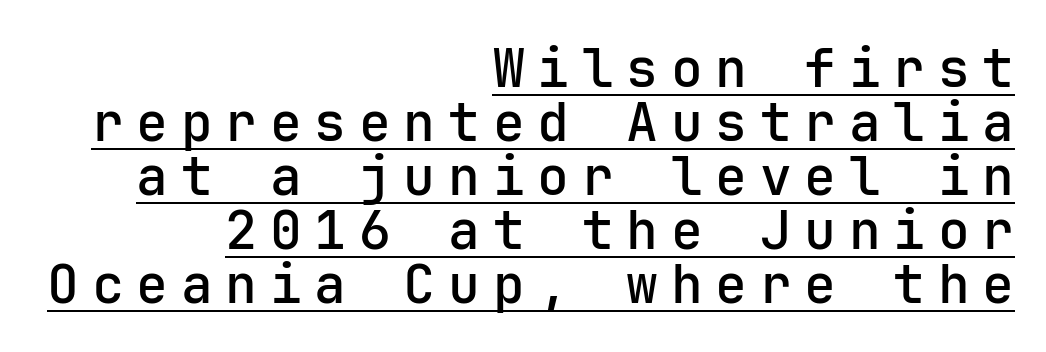
The image shows 53 px semibold sans-serif type, upright; set right-aligned, tight line spacing (1.02x), unusually wide letter spacing (+0.24 em), underlined; low stroke contrast and a medium x-height.
